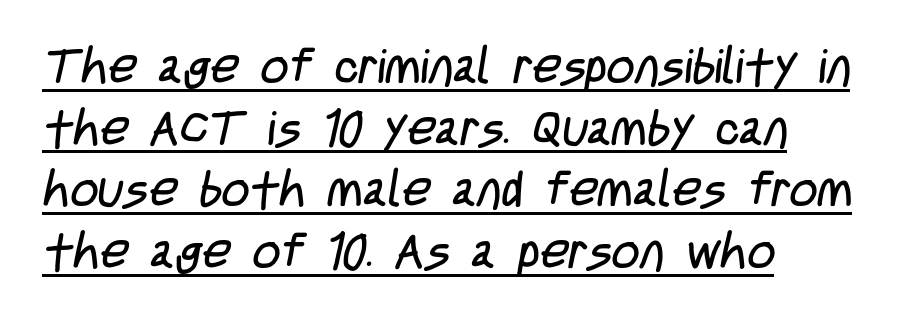
The image shows 49 px regular-weight, condensed sans-serif type; set left-aligned, normal line spacing (1.26x), normal letter spacing, underlined; low stroke contrast and a large x-height.
